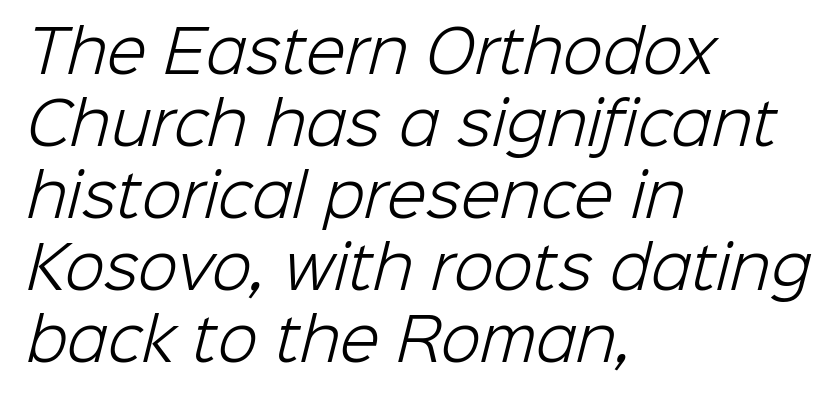
{"serif": "no", "bold": "no", "weight": "light", "width": "normal", "stroke_contrast": "low", "x_height": "medium", "monospaced": "no", "underline": "no", "align": "left", "line_spacing_ratio": 1.24, "letter_spacing": "normal", "letter_spacing_em": 0.0, "glyph_px": 58}
